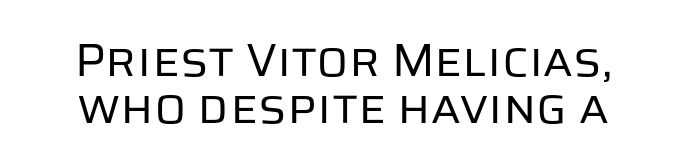
The image shows 47 px regular-weight sans-serif type, upright; set centered, tight line spacing (0.99x), normal letter spacing, not underlined; low stroke contrast and a large x-height.
